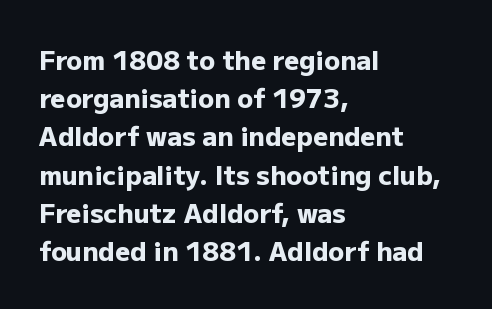
One glance says typical: line gaps are just what's usual. Students, note that the glyphs here touch the page at normal intervals. When letters stand straight like this, we call the style roman or upright. The string is rendered with underlining switched off. Casual observation: everything's shoved over to the left.
